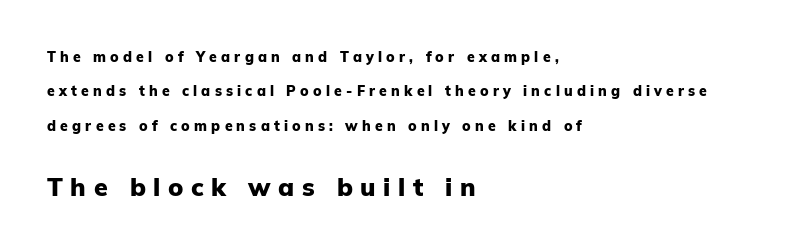
This is the regular roman posture of the typeface. The text block is weighted toward the left margin, trailing off unevenly rightward. Tracking value appears strongly positive — letters spread wide. The line-height multiplier appears high, well above default. Of the two passages, the one underneath uses the larger point size.
